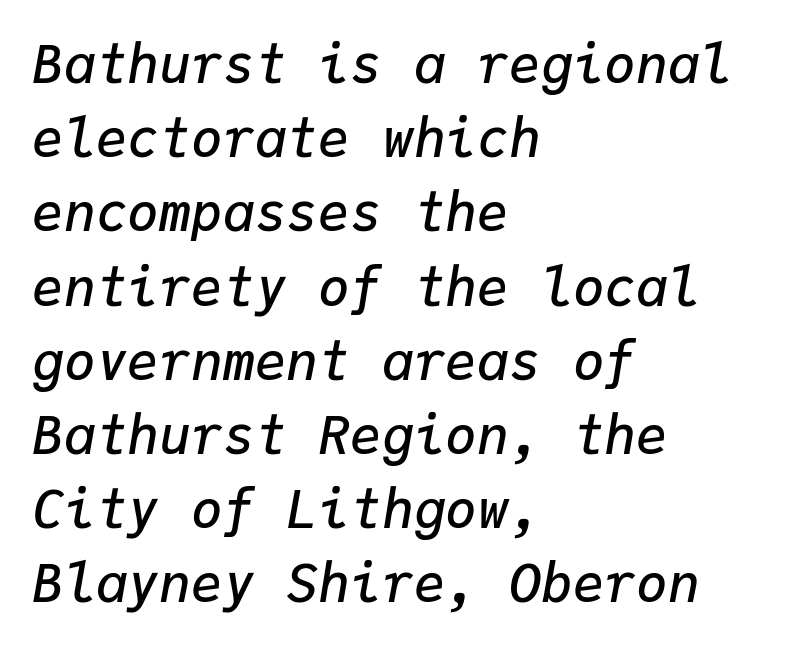
A bare baseline throughout the passage. Stems and bowls a touch heavier than normal — semibold. The letters march in equal steps, a hallmark of fixed-pitch type. You can tell it's italic because the verticals aren't actually vertical. The typesetter chose a ragged-right arrangement here.
